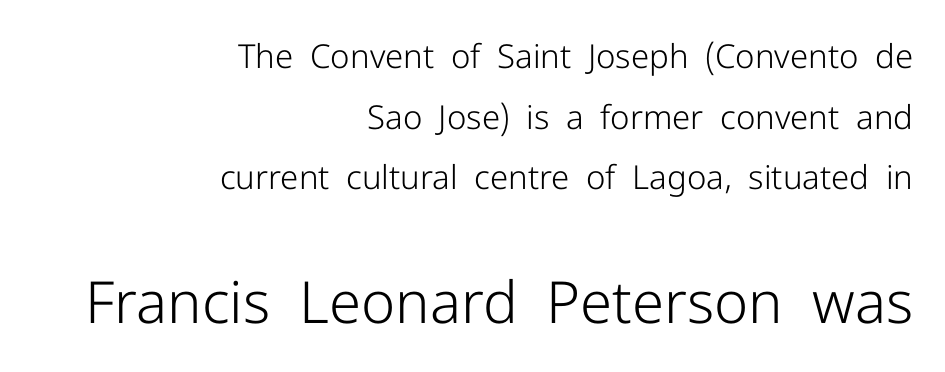
{"serif": "no", "italic": "no", "bold": "no", "weight": "light", "width": "normal", "stroke_contrast": "low", "x_height": "medium", "monospaced": "no", "underline": "no", "align": "right", "line_spacing_ratio": 1.84, "letter_spacing": "normal", "letter_spacing_em": 0.0, "larger_block": "second", "size_ratio": 1.76, "glyph_px": 58}
